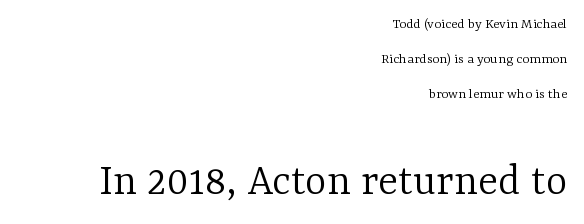
The line texture is even and compact thanks to regular tracking. The paragraph shown leans on its right margin. The type sits square on the baseline with zero lean. Proportional: the letters do not fall into vertical columns. No chunkiness to these letters — they're not bold.
